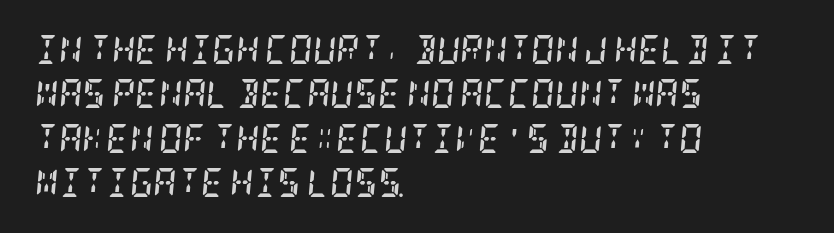
{"serif": "yes", "italic": "yes", "lean": "right", "slant_degrees": 5, "bold": "yes", "weight": "semibold", "width": "condensed", "stroke_contrast": "low", "x_height": "large", "underline": "no", "align": "left", "line_spacing": "normal", "line_spacing_ratio": 1.53, "letter_spacing": "normal", "letter_spacing_em": 0.0, "glyph_px": 29}
